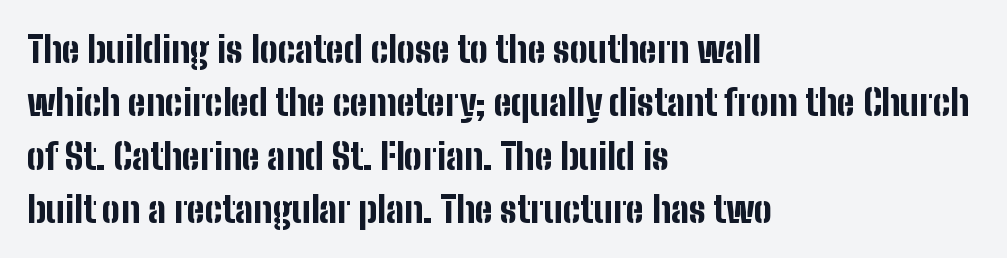
The image shows 36 px bold, condensed sans-serif type, upright; set left-aligned, normal line spacing (1.48x), normal letter spacing, not underlined; low stroke contrast and a medium x-height.
